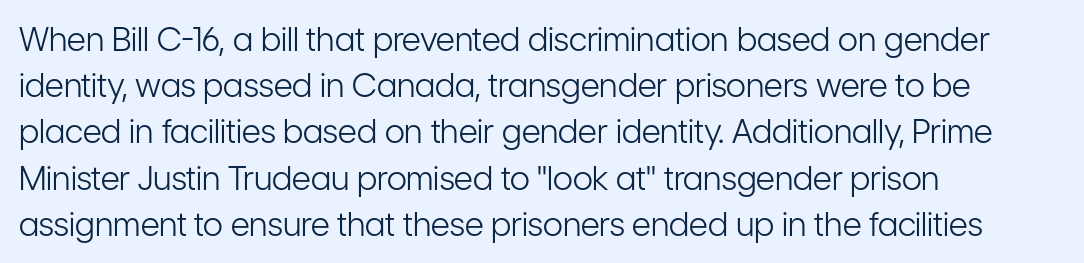
The image shows 33 px light, condensed sans-serif type, upright; set left-aligned, normal line spacing (1.4x), normal letter spacing, not underlined; low stroke contrast and a medium x-height.
